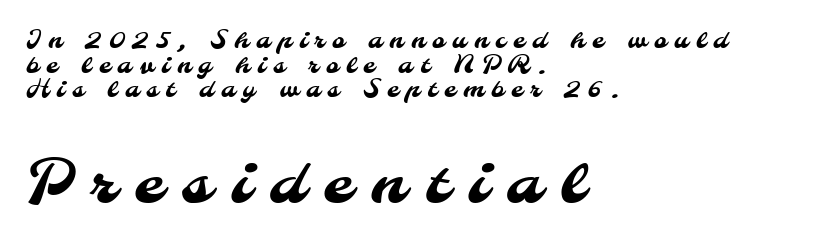
Q: Is the typeface a serif or a sans-serif typeface? A: Sans-serif.
Q: Is the text underlined? A: No.
Q: How is the paragraph aligned? A: Left-aligned.
Q: Is the spacing between letters normal or unusually wide? A: Unusually wide.
Q: Is the spacing between lines tight, normal or loose? A: Tight.
Q: Which block of text is set in a larger size, the first (top) or the second (bottom)? A: The second (bottom) one.
Q: Width (condensed, normal, or wide)? A: Normal.
Q: Stroke contrast? A: Medium.
Q: x-height? A: Small.
Q: Monospaced? A: No.
